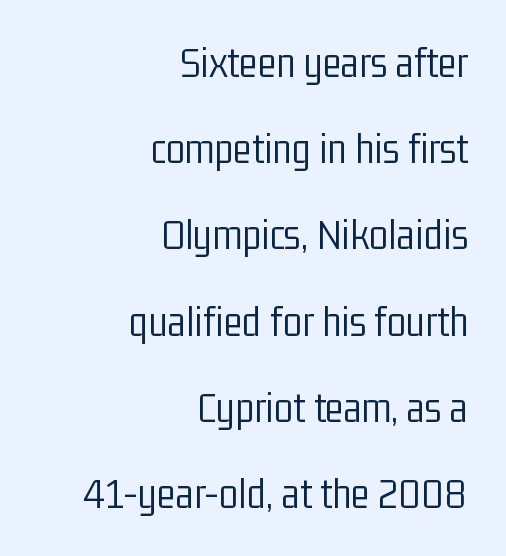
{"serif": "no", "italic": "no", "bold": "no", "weight": "light", "width": "condensed", "stroke_contrast": "low", "x_height": "medium", "monospaced": "no", "underline": "no", "align": "right", "line_spacing": "loose", "line_spacing_ratio": 1.96, "letter_spacing": "normal", "letter_spacing_em": 0.0, "glyph_px": 44}
